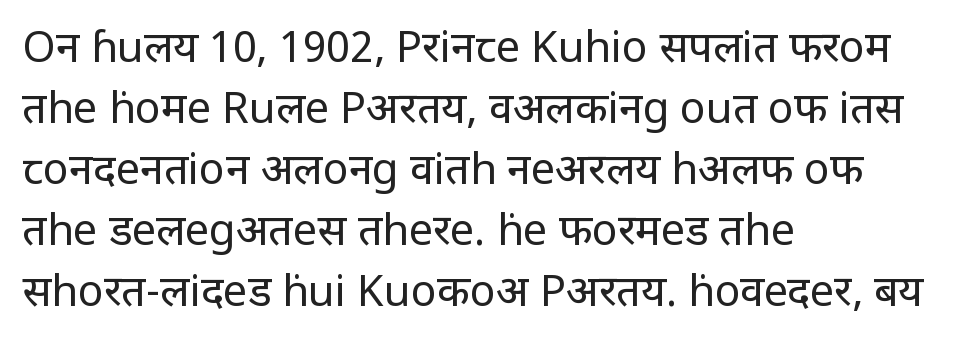
Q: Is the text bold? A: No.
Q: Is the text italic (slanted)? A: No, it is upright.
Q: Is the typeface a serif or a sans-serif typeface? A: Sans-serif.
Q: Is the text underlined? A: No.
Q: How is the paragraph aligned? A: Left-aligned.
Q: Is the spacing between letters normal or unusually wide? A: Normal.
Q: Is the spacing between lines tight, normal or loose? A: Normal.
Q: Width (condensed, normal, or wide)? A: Condensed.
Q: Stroke contrast? A: Low.
Q: x-height? A: Large.
Q: Monospaced? A: No.
